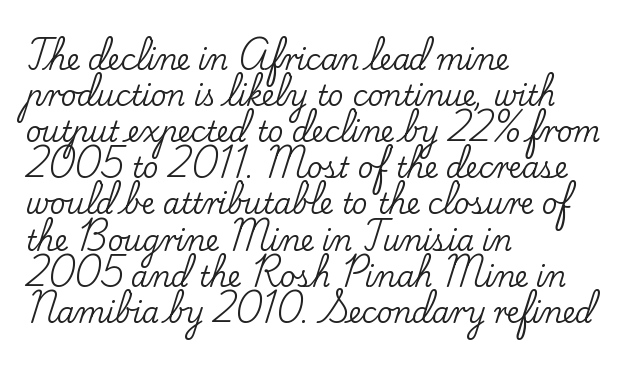
Q: Is the text italic (slanted)? A: Yes.
Q: Is the typeface a serif or a sans-serif typeface? A: Serif.
Q: Is the text underlined? A: No.
Q: How is the paragraph aligned? A: Left-aligned.
Q: Is the spacing between letters normal or unusually wide? A: Normal.
Q: Is the spacing between lines tight, normal or loose? A: Normal.
Q: Width (condensed, normal, or wide)? A: Normal.
Q: Stroke contrast? A: Low.
Q: x-height? A: Small.
Q: Monospaced? A: No.
